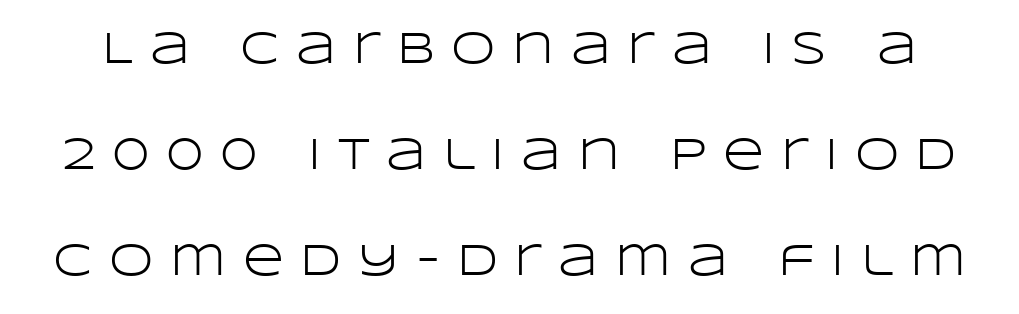
The passage shown stacks its lines with a broad gap. Only glyphs here, with clear space below each row. The specimen reads as upright at a glance. Tracking value appears strongly positive — letters spread wide.
